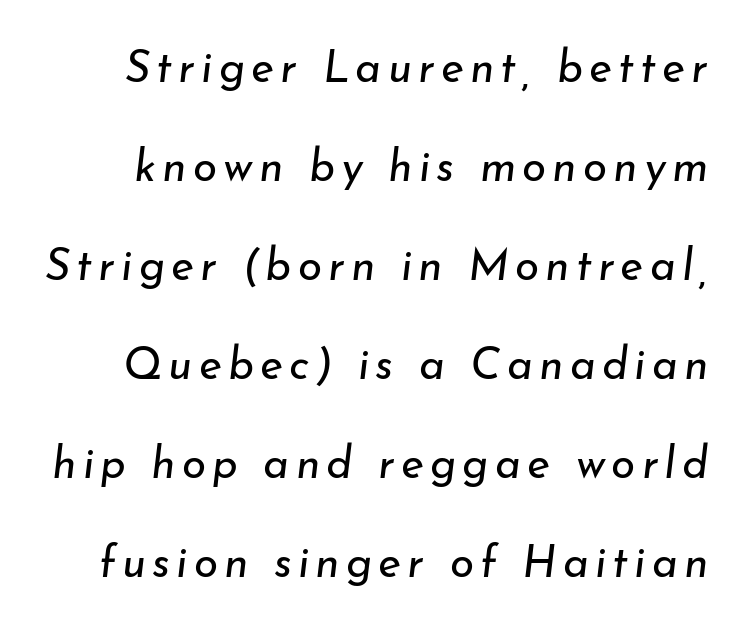
Q: Is the text bold? A: No.
Q: Is the text italic (slanted)? A: Yes, it leans right by about 7 degrees.
Q: Is the text underlined? A: No.
Q: Is the spacing between lines tight, normal or loose? A: Loose.
Q: Width (condensed, normal, or wide)? A: Normal.
Q: Stroke contrast? A: Low.
Q: x-height? A: Small.
Q: Monospaced? A: No.
